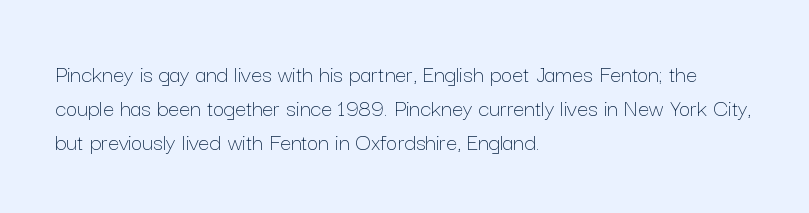
{"italic": "no", "bold": "no", "underline": "no", "align": "left", "line_spacing": "normal", "line_spacing_ratio": 1.36, "letter_spacing": "normal", "letter_spacing_em": 0.0, "glyph_px": 25}
